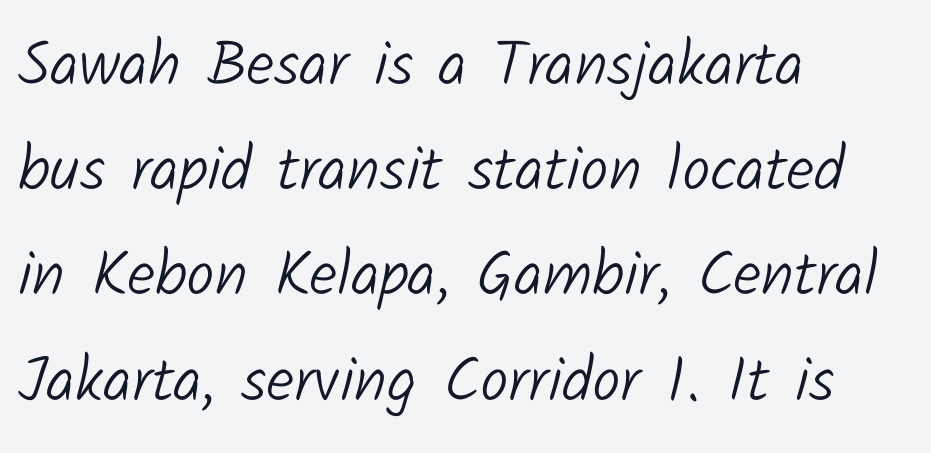
Check the space under the baseline: it is left empty. A typesetter would call this leading conventional body-copy spacing. Here the designer chose a conventional face with non-uniform glyph widths. These glyphs show unthickened strokes, regular width or finer. The passage shown is typeset with a sans-serif family.
